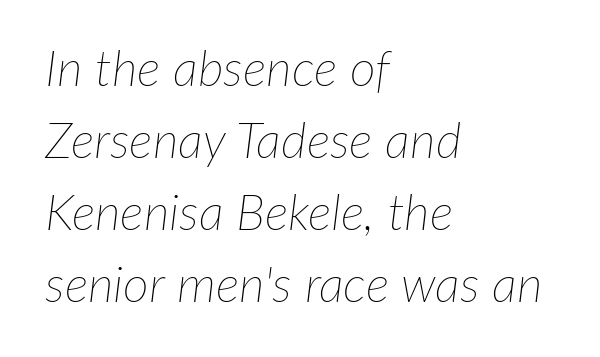
Normally led — the rows are evenly, conventionally spaced. A clean baseline with only descenders dipping below it. Unbolded letterforms with no extra heft. Compared with typical body copy, the letter spacing here is the same.
